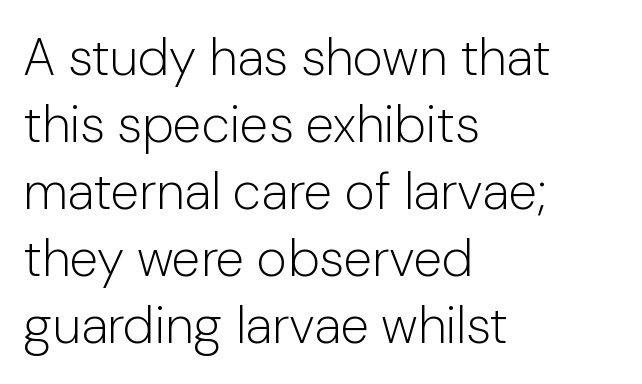
Q: Is the text bold? A: No.
Q: Is the text italic (slanted)? A: No, it is upright.
Q: Is the typeface a serif or a sans-serif typeface? A: Sans-serif.
Q: Is the text underlined? A: No.
Q: How is the paragraph aligned? A: Left-aligned.
Q: Is the spacing between letters normal or unusually wide? A: Normal.
Q: Is the spacing between lines tight, normal or loose? A: Normal.
Q: Width (condensed, normal, or wide)? A: Normal.
Q: Stroke contrast? A: Low.
Q: x-height? A: Medium.
Q: Monospaced? A: No.
